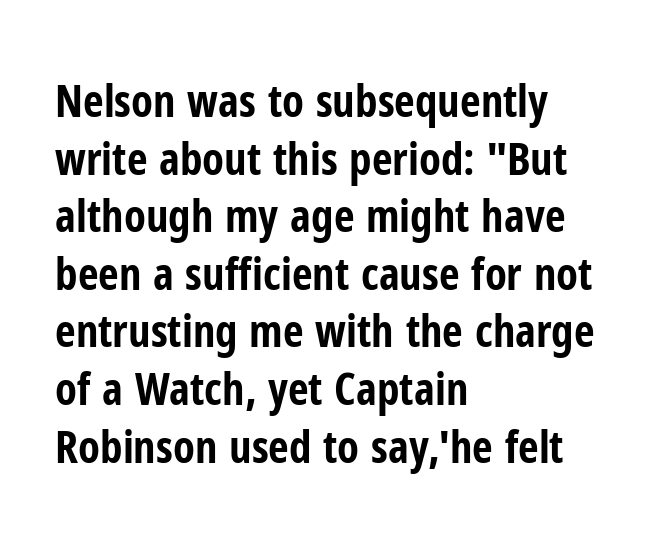
The image shows 45 px bold, condensed sans-serif type, upright; set left-aligned, normal line spacing (1.28x), normal letter spacing, not underlined; low stroke contrast and a medium x-height.
